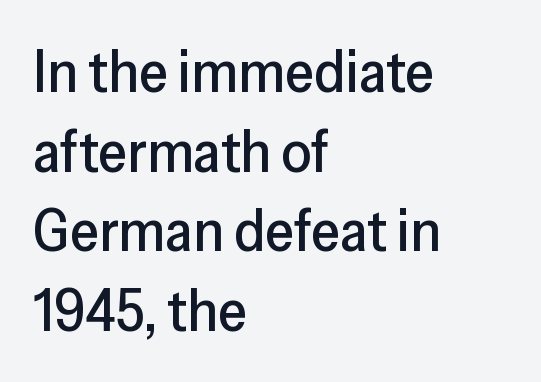
{"serif": "no", "italic": "no", "width": "normal", "stroke_contrast": "low", "x_height": "medium", "monospaced": "no", "underline": "no", "align": "left", "line_spacing": "normal", "line_spacing_ratio": 1.35, "letter_spacing": "normal", "letter_spacing_em": 0.0, "glyph_px": 59}
